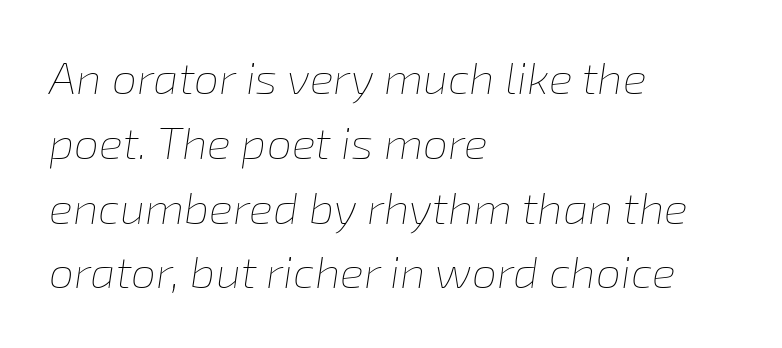
Q: Is the text bold? A: No.
Q: Is the text italic (slanted)? A: Yes, it leans right by about 8 degrees.
Q: Is the text underlined? A: No.
Q: How is the paragraph aligned? A: Left-aligned.
Q: Is the spacing between letters normal or unusually wide? A: Normal.
Q: Is the spacing between lines tight, normal or loose? A: Normal.
Q: Width (condensed, normal, or wide)? A: Normal.
Q: Stroke contrast? A: Low.
Q: x-height? A: Medium.
Q: Monospaced? A: No.
